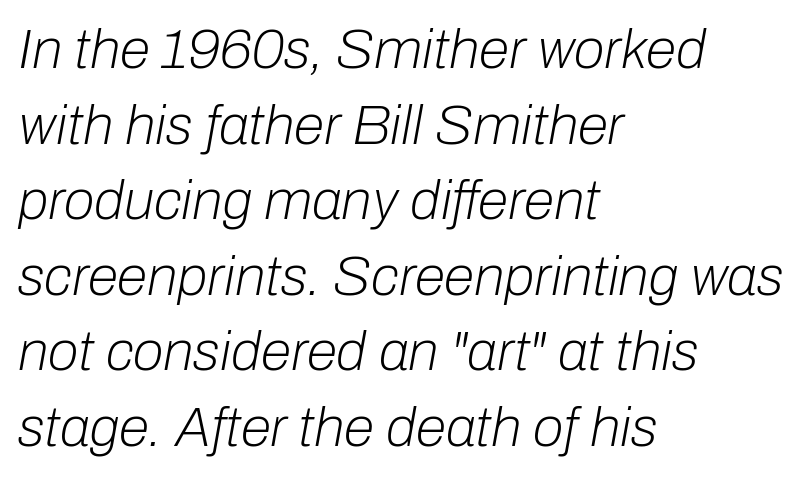
The image shows 56 px light type, italic (leaning right); set left-aligned, normal line spacing (1.35x), normal letter spacing, not underlined; low stroke contrast and a medium x-height.
